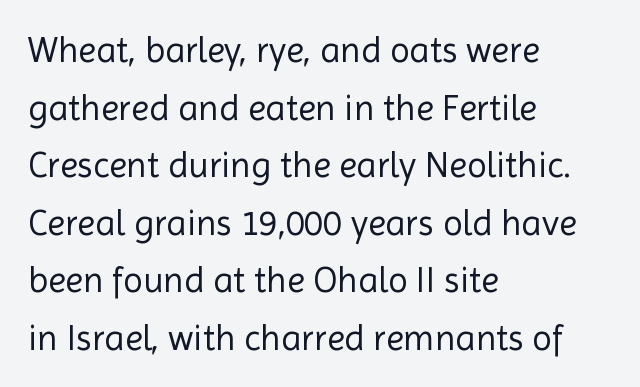
The image shows 36 px regular-weight sans-serif type, upright; set left-aligned, normal line spacing (1.6x), normal letter spacing, not underlined; a medium x-height.
